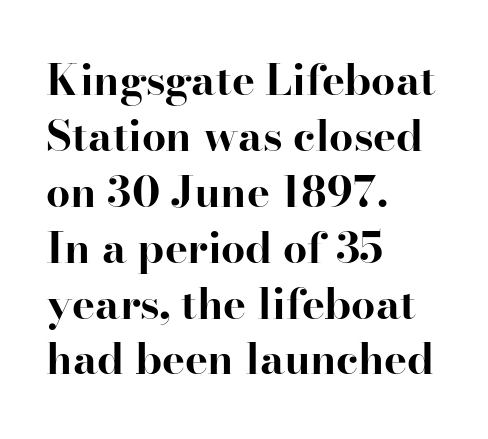
{"serif": "yes", "italic": "no", "bold": "yes", "weight": "bold", "width": "normal", "stroke_contrast": "high", "x_height": "small", "monospaced": "no", "underline": "no", "align": "left", "line_spacing": "normal", "line_spacing_ratio": 1.3, "letter_spacing": "normal", "letter_spacing_em": 0.0, "glyph_px": 43}
